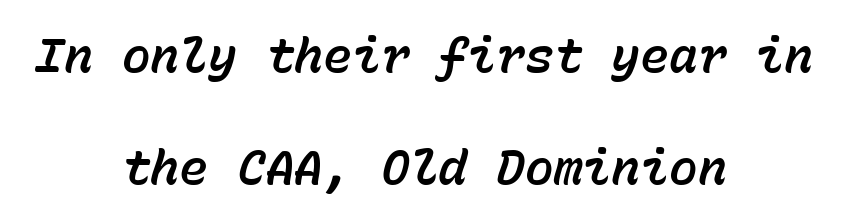
The image shows 48 px text type, italic (leaning right), monospaced; set centered, loose line spacing (2.34x), normal letter spacing, not underlined; low stroke contrast and a medium x-height.
